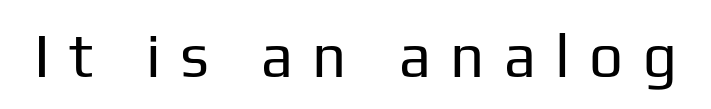
Q: Is the text bold? A: No.
Q: Is the text italic (slanted)? A: No, it is upright.
Q: Is the typeface a serif or a sans-serif typeface? A: Sans-serif.
Q: Is the text underlined? A: No.
Q: Is the spacing between letters normal or unusually wide? A: Unusually wide.
Q: Width (condensed, normal, or wide)? A: Normal.
Q: Stroke contrast? A: Low.
Q: x-height? A: Medium.
Q: Monospaced? A: No.
